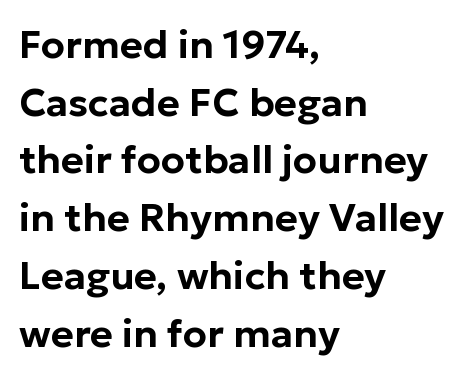
The image shows 39 px sans-serif type, upright; set left-aligned, normal line spacing (1.48x), normal letter spacing, not underlined; low stroke contrast and a medium x-height.
